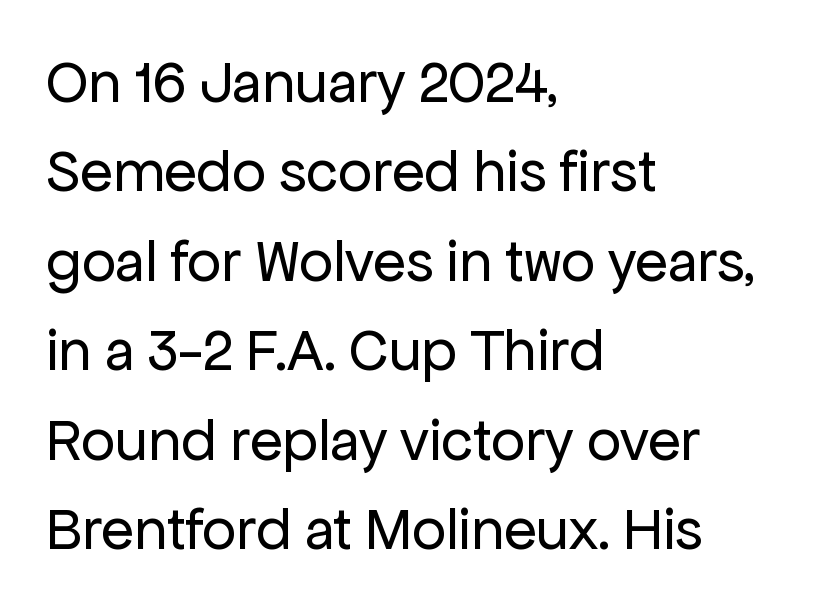
Each letter keeps its own natural width here, so spacing adapts to shape. Baseline-to-baseline distance is the conventional proportion of letter height. Words appear dense and cohesive because spacing is normal. Rule under the text: the space is simply empty. The lines are quadded left. The lettering stays uniformly vertical, giving the passage a roman look.
